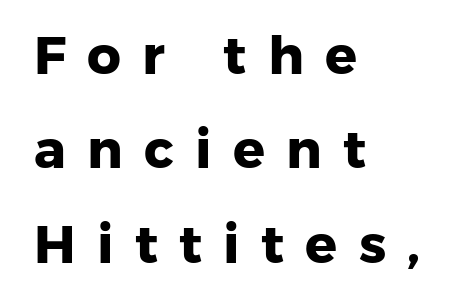
Look at the tracking — it's clearly loosened, letters drifting apart. Heavy-handed strokes throughout: this text is bold. Which margin do the lines hug? The left one — the right edge is uneven. Character widths vary here, with narrow letters taking less room than wide ones.
